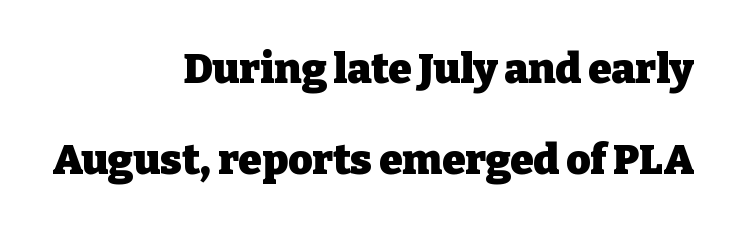
The image shows 42 px heavy serif type, upright; set right-aligned, loose line spacing (2.16x), normal letter spacing, not underlined; low stroke contrast and a medium x-height.
